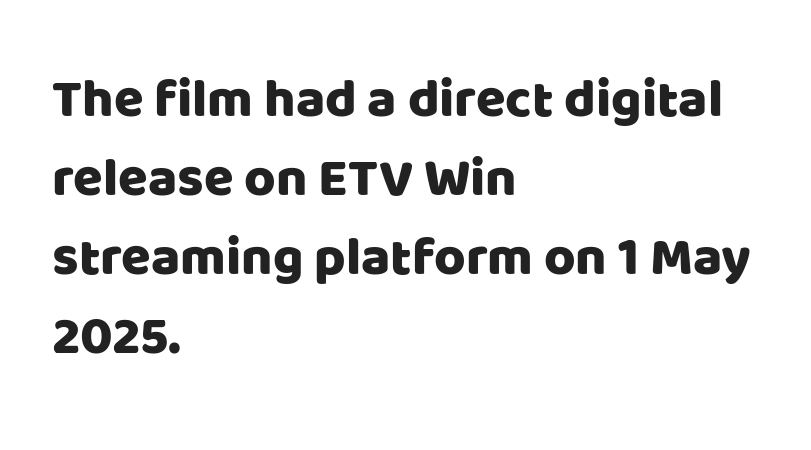
Is the block centered? No — it sits flush against the left margin. Do the characters align in a grid? No, the font is proportional. Letters rest on an invisible, unmarked baseline. The specimen reads as upright at a glance. Honestly, the row spacing looks completely unremarkable. Font category for this specimen: sans-serif.
